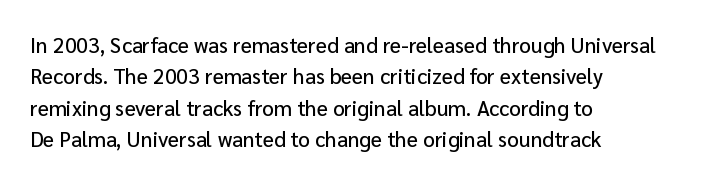
{"italic": "no", "underline": "no", "align": "left", "line_spacing": "normal", "line_spacing_ratio": 1.5, "letter_spacing": "normal", "letter_spacing_em": 0.0, "glyph_px": 21}
